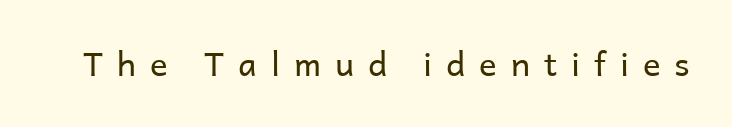
Q: Is the text bold? A: No.
Q: Is the text italic (slanted)? A: No, it is upright.
Q: Is the typeface a serif or a sans-serif typeface? A: Sans-serif.
Q: Is the text underlined? A: No.
Q: Is the spacing between letters normal or unusually wide? A: Unusually wide.
Q: Width (condensed, normal, or wide)? A: Normal.
Q: Stroke contrast? A: Low.
Q: x-height? A: Medium.
Q: Monospaced? A: No.
